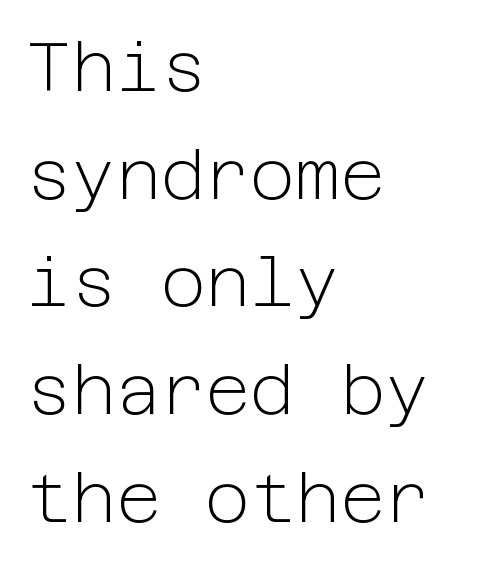
Weight: regular or lighter. Vertical strokes here are truly vertical. Is the block centered? No — it sits flush against the left margin. Words float on clear page, feet unadorned.
